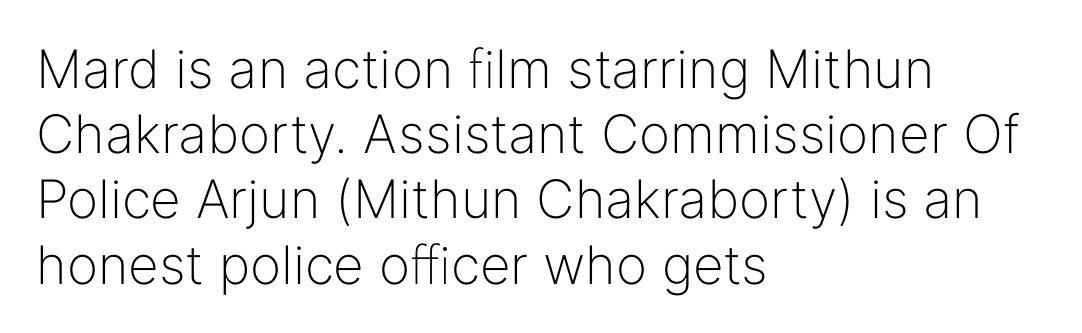
Q: Is the text bold? A: No.
Q: Is the text italic (slanted)? A: No, it is upright.
Q: Is the typeface a serif or a sans-serif typeface? A: Sans-serif.
Q: Is the text underlined? A: No.
Q: How is the paragraph aligned? A: Left-aligned.
Q: Is the spacing between letters normal or unusually wide? A: Normal.
Q: Width (condensed, normal, or wide)? A: Normal.
Q: Stroke contrast? A: Low.
Q: x-height? A: Medium.
Q: Monospaced? A: No.
